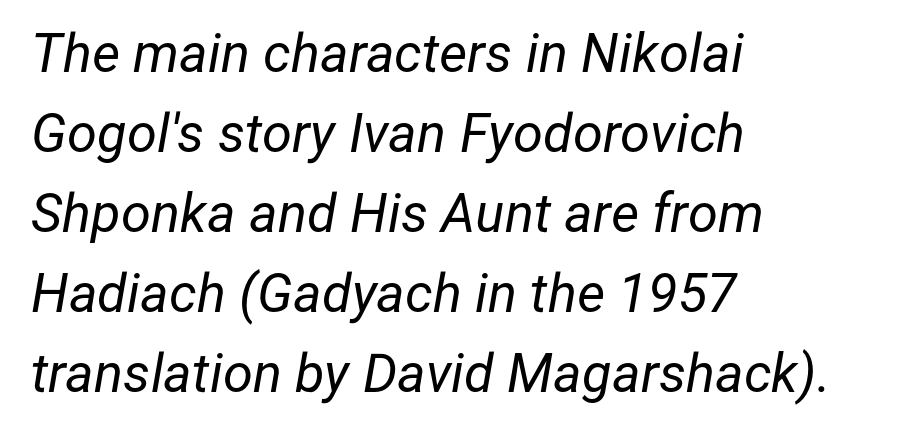
The image shows 54 px regular-weight type, italic (leaning right); set left-aligned, normal line spacing (1.48x), normal letter spacing, not underlined; low stroke contrast and a medium x-height.
